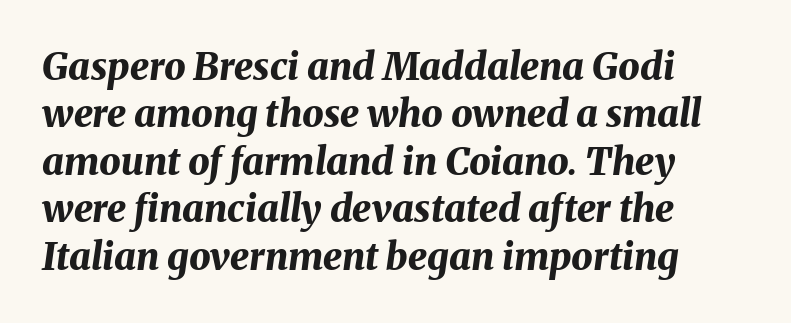
The whole block is typeset with a tilt. Each line starts at the same left margin while the right side varies. Unmarked baselines from the first word to the last. The line-height multiplier appears to be the usual default. Every letter is thick-stroked: bold, no question.
